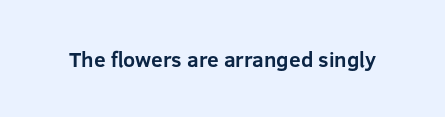
The letterforms sit shoulder to shoulder at normal distance. These lines were composed using upright roman letters. Check the space under the baseline: it is left empty. The sample has been set heavy, in full bold.
